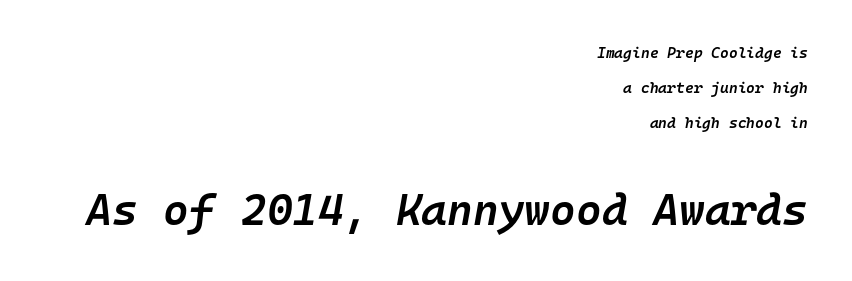
The image shows 44 px semibold type, italic (leaning right), monospaced; set right-aligned, loose line spacing (2.33x), normal letter spacing, not underlined; the second (bottom) block is 2.93x larger; low stroke contrast and a medium x-height.
